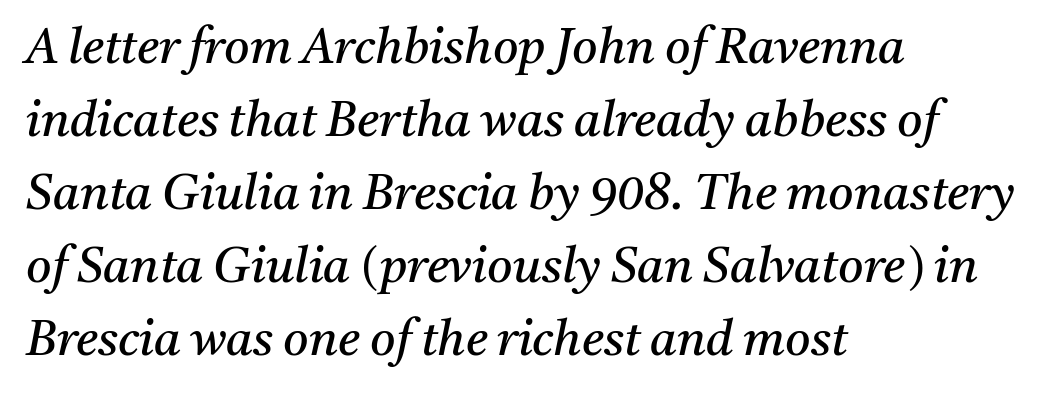
Teacher's note: observe the even left margin — that is flush-left alignment. Old-style or modern, the face here clearly has serifs. The face used here is proportionally spaced, like ordinary book or web type. Think standard paragraph weight, or any step lighter than that.
